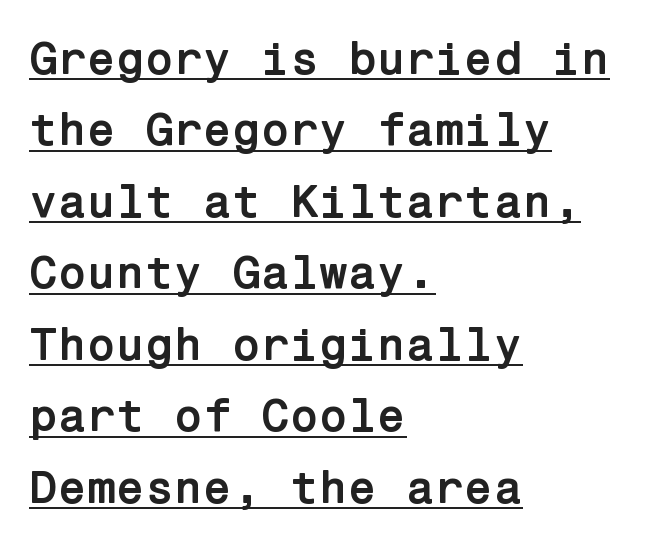
Typographic density is high because the face is bold. Characters remain perfectly vertical along every line. Does the leading feel generous? No, just average. No feet cap the strokes, marking this as sans-serif type.
